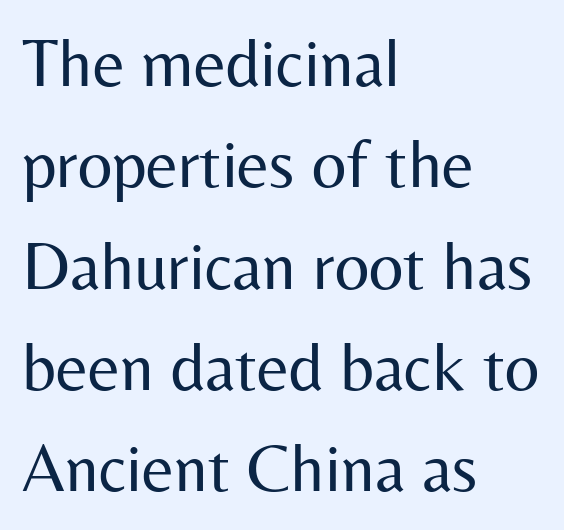
{"serif": "no", "italic": "no", "bold": "no", "weight": "regular", "width": "normal", "stroke_contrast": "medium", "x_height": "medium", "monospaced": "no", "underline": "no", "align": "left", "line_spacing": "normal", "line_spacing_ratio": 1.49, "letter_spacing": "normal", "letter_spacing_em": 0.0, "glyph_px": 68}
